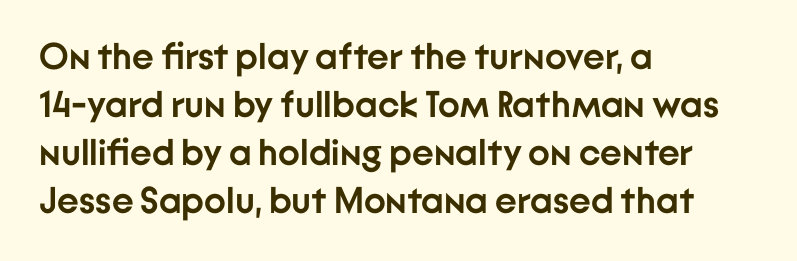
Nobody drew a line under any word here. This block has exactly the height ordinary leading produces. You'd pick this weight for a headline — it's a proper bold. Quick note: not italic, upright. Spacing verdict: proportional, widths tailored to each character. The horizontal fit of the characters is conventional and even.
